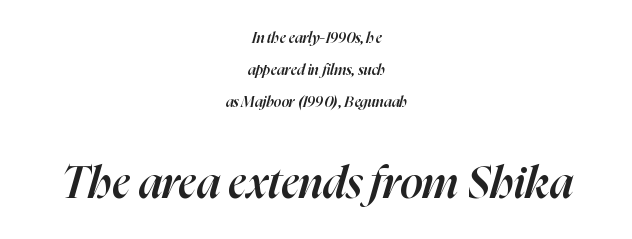
There is no visible air inserted between adjacent glyphs. Between these two stacked blocks, the lower one wins on size. Each letter keeps its own natural width here, so spacing adapts to shape. The string is rendered with underlining switched off. Notice how the passage keeps no hard edge, just a central spine. The line-height multiplier appears high, well above default.
